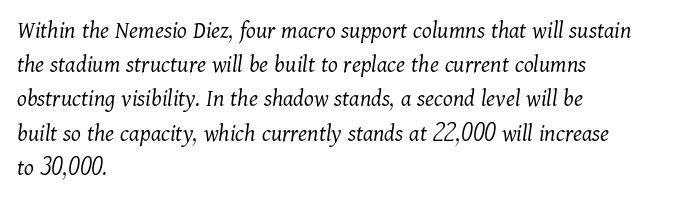
The image shows 25 px text type, italic (leaning right); set left-aligned, normal line spacing (1.37x), normal letter spacing, not underlined.
